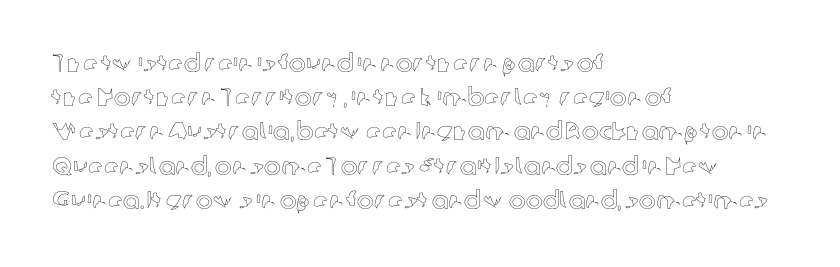
The lettering holds an erect, upright posture throughout. Nobody drew a line under any word here. This rendering uses left alignment, leaving the right contour irregular. Each new line begins a customary step beneath the previous one. Students, note that the glyphs here touch the page at normal intervals.
